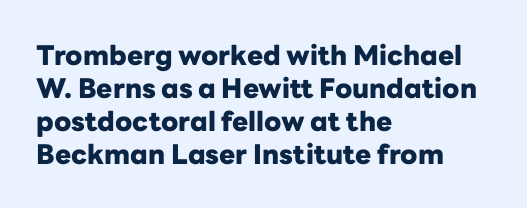
{"italic": "no", "bold": "yes", "underline": "no", "align": "left", "line_spacing_ratio": 1.22, "letter_spacing": "normal", "letter_spacing_em": 0.0, "glyph_px": 27}
